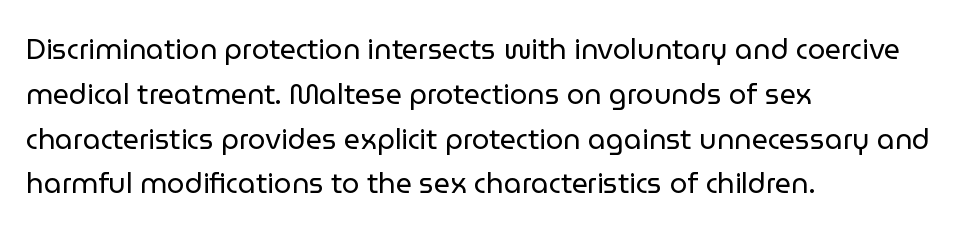
No letter is thick-stroked: the sample isn't bold. The lettering holds an erect, upright posture throughout. The glyphs are unaccompanied by any horizontal stroke below them. Spacing between characters is what you'd get straight out of the box. These lines are rendered in a variable-pitch font. The leading is moderate, giving the passage an even texture.
